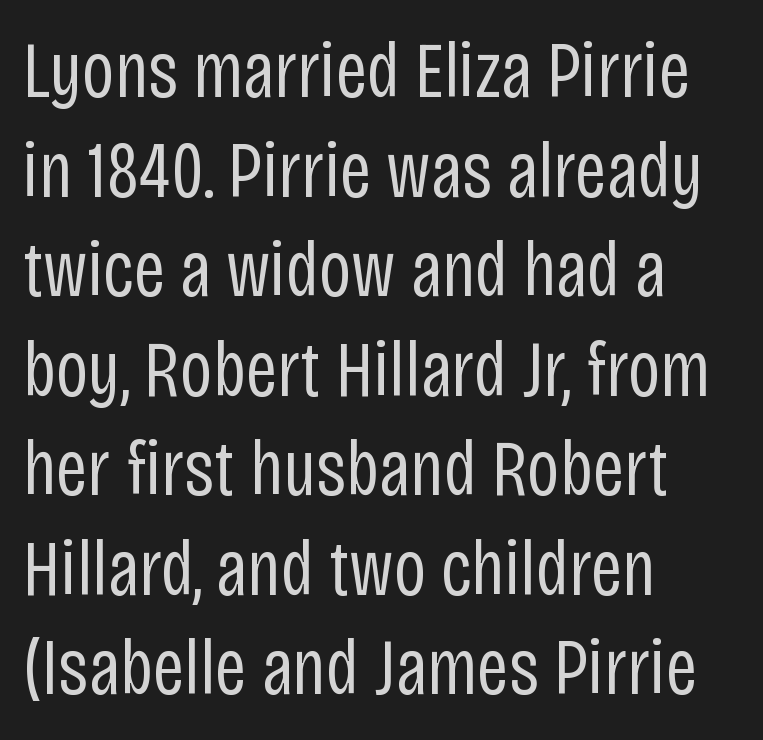
The image shows 79 px regular-weight, condensed sans-serif type, upright; set left-aligned, normal line spacing (1.26x), normal letter spacing, not underlined; low stroke contrast and a large x-height.
